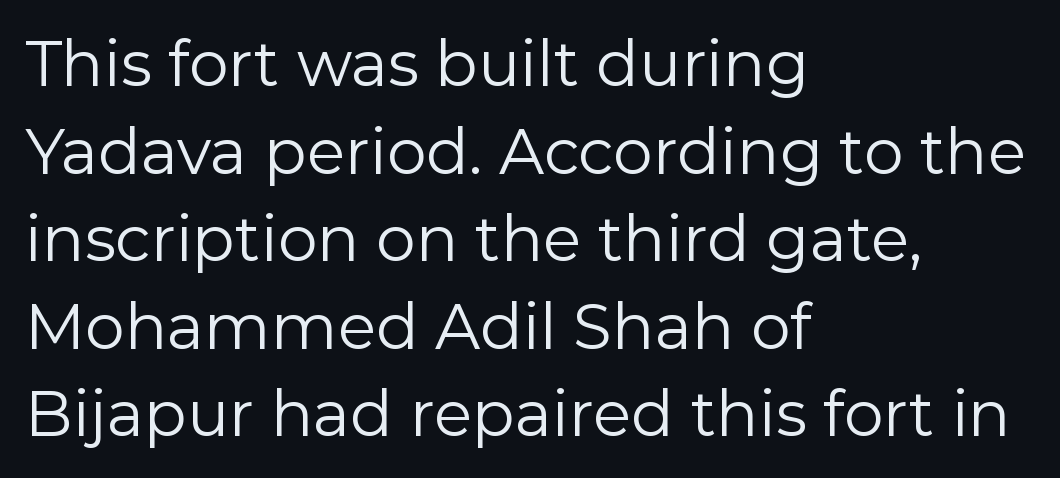
{"serif": "no", "italic": "no", "bold": "no", "weight": "regular", "width": "normal", "stroke_contrast": "low", "x_height": "medium", "monospaced": "no", "underline": "no", "align": "left", "line_spacing": "normal", "line_spacing_ratio": 1.39, "letter_spacing": "normal", "letter_spacing_em": 0.0, "glyph_px": 63}
